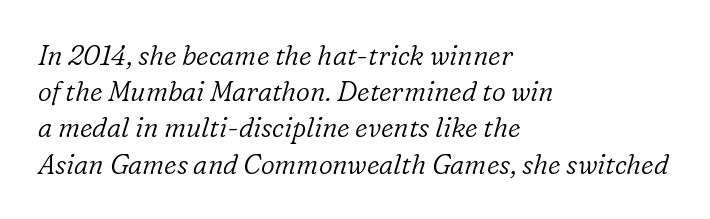
{"italic": "yes", "lean": "right", "slant_degrees": 16, "bold": "no", "underline": "no", "align": "left", "line_spacing": "normal", "line_spacing_ratio": 1.34, "letter_spacing": "normal", "letter_spacing_em": 0.0, "glyph_px": 27}
